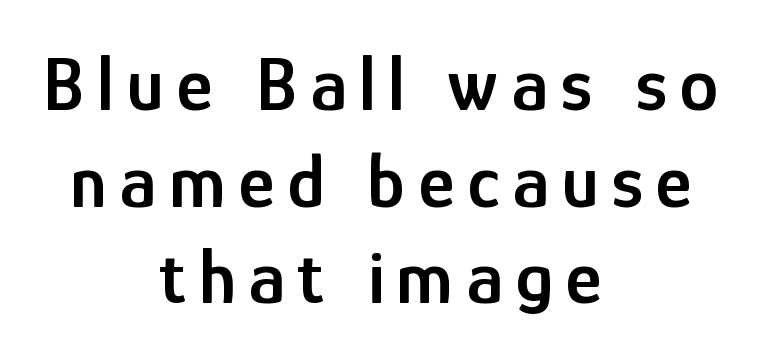
The image shows 78 px semibold, condensed sans-serif type, upright; set centered, line spacing 1.24x, not underlined; low stroke contrast and a medium x-height.
